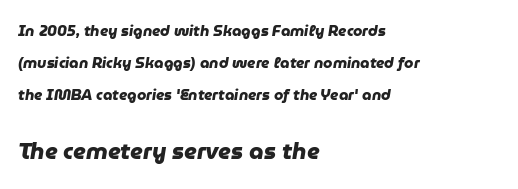
{"bold": "yes", "underline": "no", "align": "left", "line_spacing": "loose", "line_spacing_ratio": 2.13, "letter_spacing": "normal", "letter_spacing_em": 0.0, "larger_block": "second", "size_ratio": 1.53, "glyph_px": 23}
